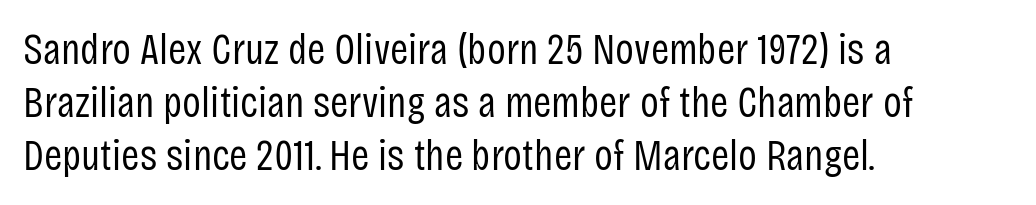
Q: Is the text bold? A: No.
Q: Is the text italic (slanted)? A: No, it is upright.
Q: Is the typeface a serif or a sans-serif typeface? A: Sans-serif.
Q: Is the text underlined? A: No.
Q: How is the paragraph aligned? A: Left-aligned.
Q: Is the spacing between letters normal or unusually wide? A: Normal.
Q: Width (condensed, normal, or wide)? A: Condensed.
Q: Stroke contrast? A: Low.
Q: x-height? A: Large.
Q: Monospaced? A: No.
